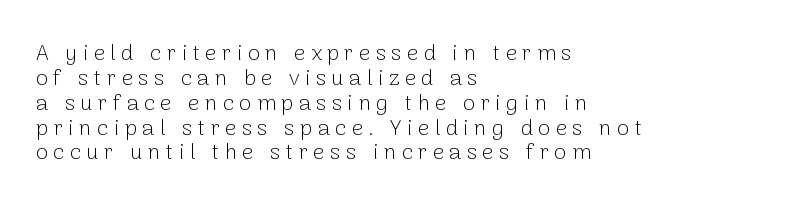
Q: Is the text bold? A: No.
Q: Is the text italic (slanted)? A: No, it is upright.
Q: Is the text underlined? A: No.
Q: How is the paragraph aligned? A: Left-aligned.
Q: Is the spacing between letters normal or unusually wide? A: Unusually wide.
Q: Is the spacing between lines tight, normal or loose? A: Tight.
